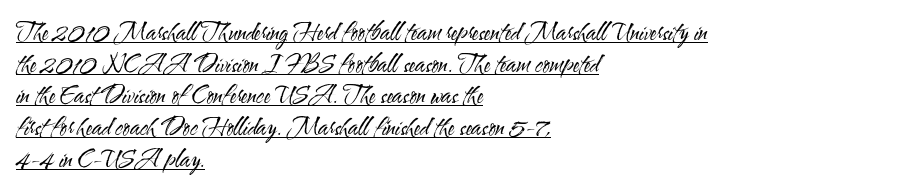
{"bold": "no", "underline": "yes", "align": "left", "line_spacing": "normal", "line_spacing_ratio": 1.32, "letter_spacing": "normal", "letter_spacing_em": 0.0, "glyph_px": 24}
